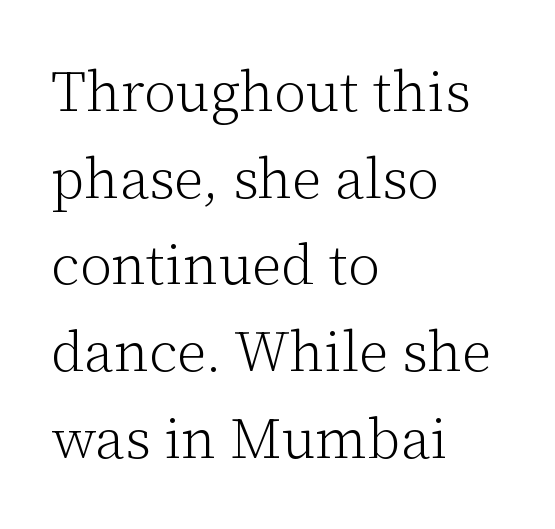
{"serif": "yes", "italic": "no", "bold": "no", "weight": "light", "width": "normal", "stroke_contrast": "low", "x_height": "medium", "monospaced": "no", "underline": "no", "align": "left", "line_spacing": "normal", "line_spacing_ratio": 1.52, "letter_spacing": "normal", "letter_spacing_em": 0.0, "glyph_px": 57}
